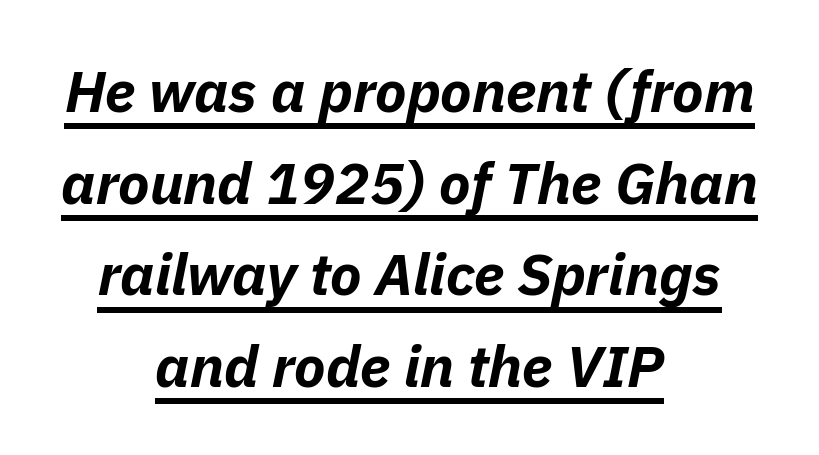
The image shows 58 px bold type, italic (leaning right); set centered, normal line spacing (1.58x), normal letter spacing, underlined; low stroke contrast and a medium x-height.
